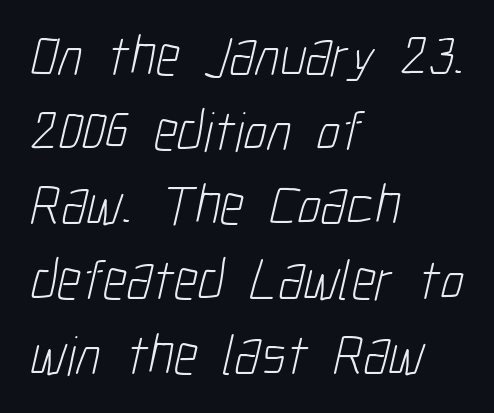
Q: Is the text bold? A: No.
Q: Is the typeface a serif or a sans-serif typeface? A: Sans-serif.
Q: Is the text underlined? A: No.
Q: How is the paragraph aligned? A: Left-aligned.
Q: Is the spacing between letters normal or unusually wide? A: Normal.
Q: Is the spacing between lines tight, normal or loose? A: Normal.
Q: Width (condensed, normal, or wide)? A: Condensed.
Q: Stroke contrast? A: Low.
Q: x-height? A: Medium.
Q: Monospaced? A: No.
